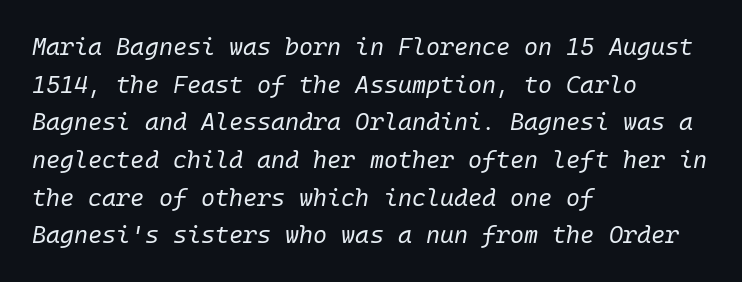
Q: Is the text bold? A: No.
Q: Is the text italic (slanted)? A: Yes, it leans right by about 10 degrees.
Q: Is the text underlined? A: No.
Q: How is the paragraph aligned? A: Left-aligned.
Q: Is the spacing between letters normal or unusually wide? A: Normal.
Q: Is the spacing between lines tight, normal or loose? A: Normal.
